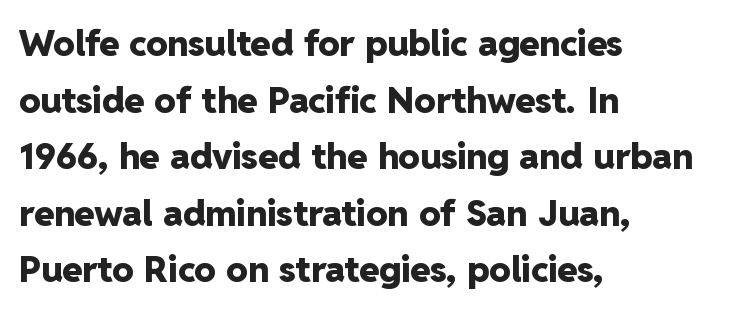
The image shows 36 px heavy sans-serif type, upright; set left-aligned, normal line spacing (1.57x), normal letter spacing, not underlined; low stroke contrast and a medium x-height.
